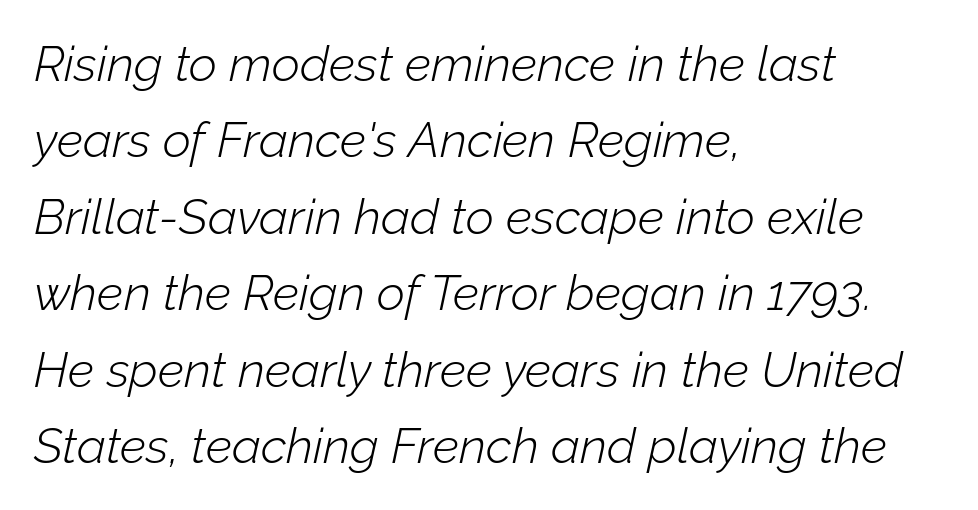
Q: Is the text bold? A: No.
Q: Is the text italic (slanted)? A: Yes, it leans right by about 12 degrees.
Q: Is the text underlined? A: No.
Q: How is the paragraph aligned? A: Left-aligned.
Q: Is the spacing between letters normal or unusually wide? A: Normal.
Q: Is the spacing between lines tight, normal or loose? A: Normal.
Q: Width (condensed, normal, or wide)? A: Normal.
Q: Stroke contrast? A: Low.
Q: x-height? A: Medium.
Q: Monospaced? A: No.
